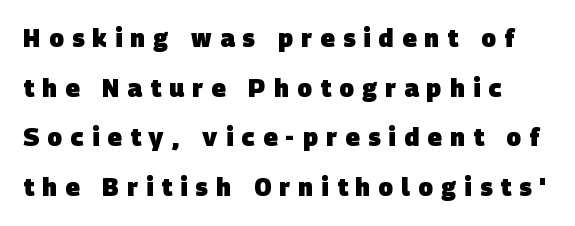
The image shows 24 px bold type; set loose line spacing (2.07x), unusually wide letter spacing (+0.35 em), not underlined.
